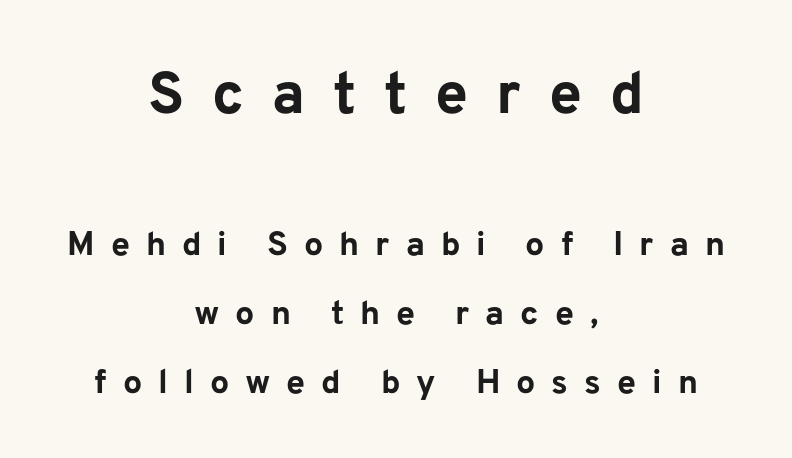
Letter spacing: wide. This sample uses a sans-serif face. Underline: absent. The emphasis by scale lands on block number one, above. A typesetter would call this proportional, since set widths differ per character. The block of text is sparse from top to bottom, with ample space between rows.
